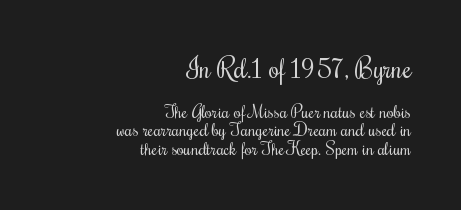
The image shows 27 px text type; set right-aligned, tight line spacing (1.02x), normal letter spacing, not underlined; the first (top) block is 1.5x larger.
